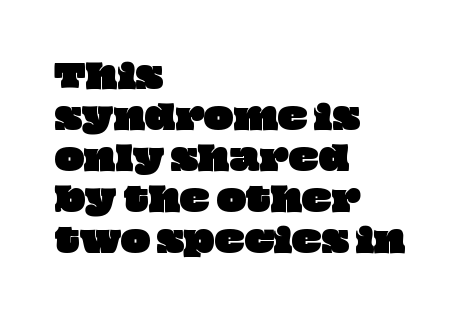
Does extra space separate the letters? No, they use regular spacing. Left-aligned paragraph, ragged on the right. Honestly, there is no underline to notice here at all. Rows of type keep a routine distance in the vertical direction. The rendering uses natural spacing where letterforms have individual widths.
